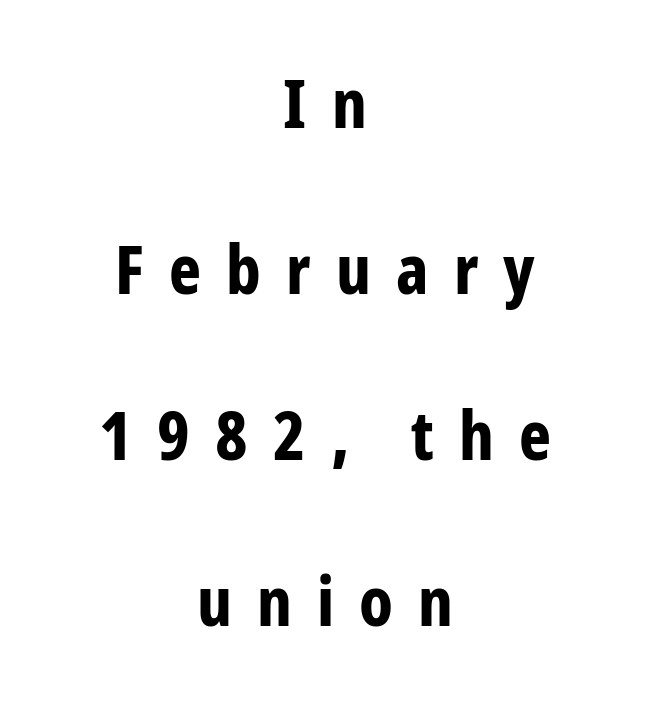
{"serif": "no", "italic": "no", "bold": "yes", "weight": "bold", "width": "condensed", "stroke_contrast": "low", "x_height": "medium", "monospaced": "no", "underline": "no", "align": "center", "line_spacing": "loose", "line_spacing_ratio": 2.44, "letter_spacing": "wide", "letter_spacing_em": 0.37, "glyph_px": 68}
